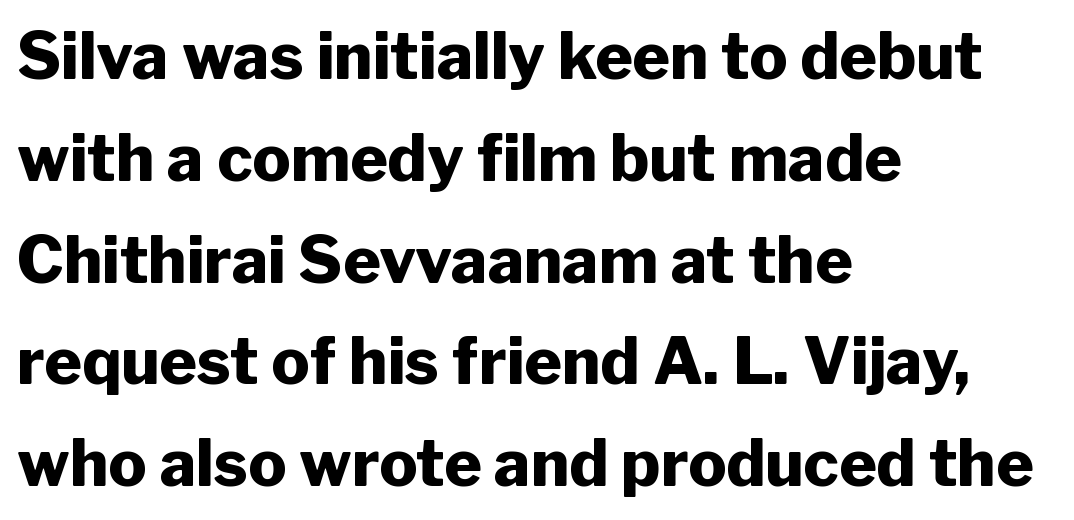
Q: Is the text bold? A: Yes.
Q: Is the text italic (slanted)? A: No, it is upright.
Q: Is the typeface a serif or a sans-serif typeface? A: Sans-serif.
Q: Is the text underlined? A: No.
Q: How is the paragraph aligned? A: Left-aligned.
Q: Is the spacing between letters normal or unusually wide? A: Normal.
Q: Is the spacing between lines tight, normal or loose? A: Normal.
Q: Width (condensed, normal, or wide)? A: Normal.
Q: Stroke contrast? A: Low.
Q: x-height? A: Medium.
Q: Monospaced? A: No.
